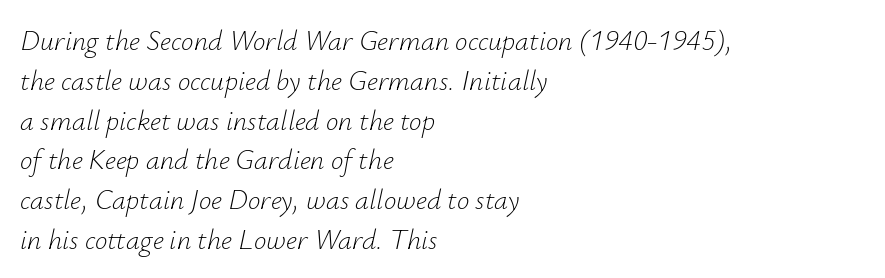
{"italic": "yes", "lean": "right", "slant_degrees": 12, "bold": "no", "weight": "light", "width": "normal", "stroke_contrast": "low", "x_height": "small", "monospaced": "no", "underline": "no", "align": "left", "line_spacing": "normal", "line_spacing_ratio": 1.42, "letter_spacing": "normal", "letter_spacing_em": 0.0, "glyph_px": 28}
